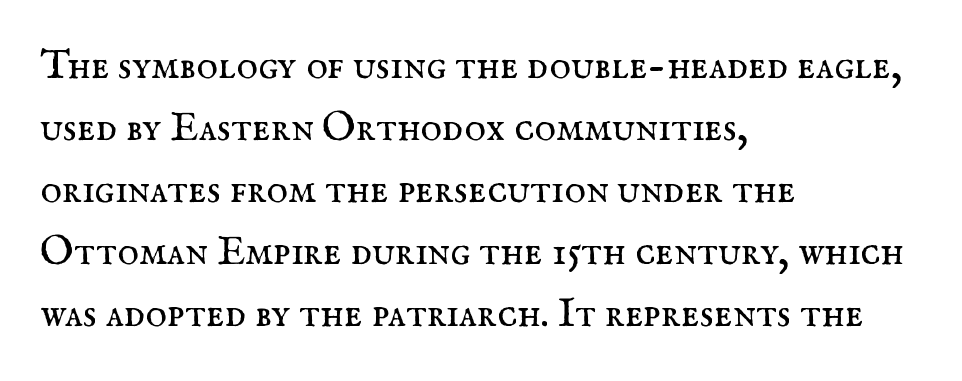
Q: Is the text bold? A: No.
Q: Is the text italic (slanted)? A: No, it is upright.
Q: Is the typeface a serif or a sans-serif typeface? A: Serif.
Q: Is the text underlined? A: No.
Q: How is the paragraph aligned? A: Left-aligned.
Q: Is the spacing between letters normal or unusually wide? A: Normal.
Q: Is the spacing between lines tight, normal or loose? A: Normal.
Q: Width (condensed, normal, or wide)? A: Normal.
Q: Stroke contrast? A: Medium.
Q: x-height? A: Small.
Q: Monospaced? A: No.
